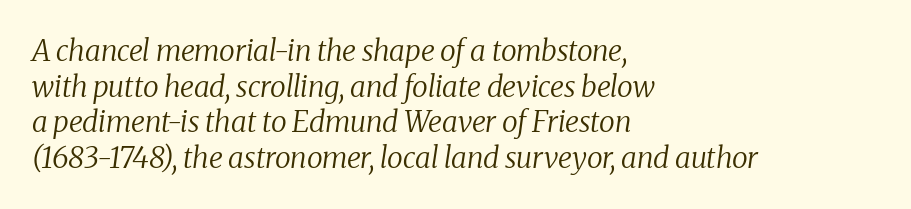
Q: Is the text bold? A: No.
Q: Is the text italic (slanted)? A: Yes, it leans right by about 8 degrees.
Q: Is the typeface a serif or a sans-serif typeface? A: Serif.
Q: Is the text underlined? A: No.
Q: How is the paragraph aligned? A: Left-aligned.
Q: Is the spacing between letters normal or unusually wide? A: Normal.
Q: Width (condensed, normal, or wide)? A: Normal.
Q: Stroke contrast? A: Medium.
Q: x-height? A: Medium.
Q: Monospaced? A: No.
